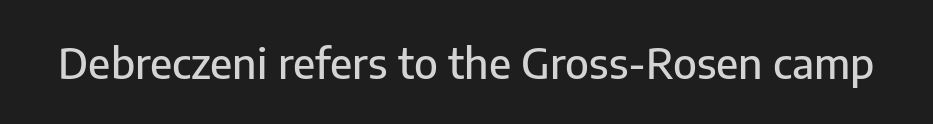
Q: Is the text italic (slanted)? A: No, it is upright.
Q: Is the typeface a serif or a sans-serif typeface? A: Sans-serif.
Q: Is the text underlined? A: No.
Q: Is the spacing between letters normal or unusually wide? A: Normal.
Q: Width (condensed, normal, or wide)? A: Normal.
Q: Stroke contrast? A: Low.
Q: x-height? A: Medium.
Q: Monospaced? A: No.
